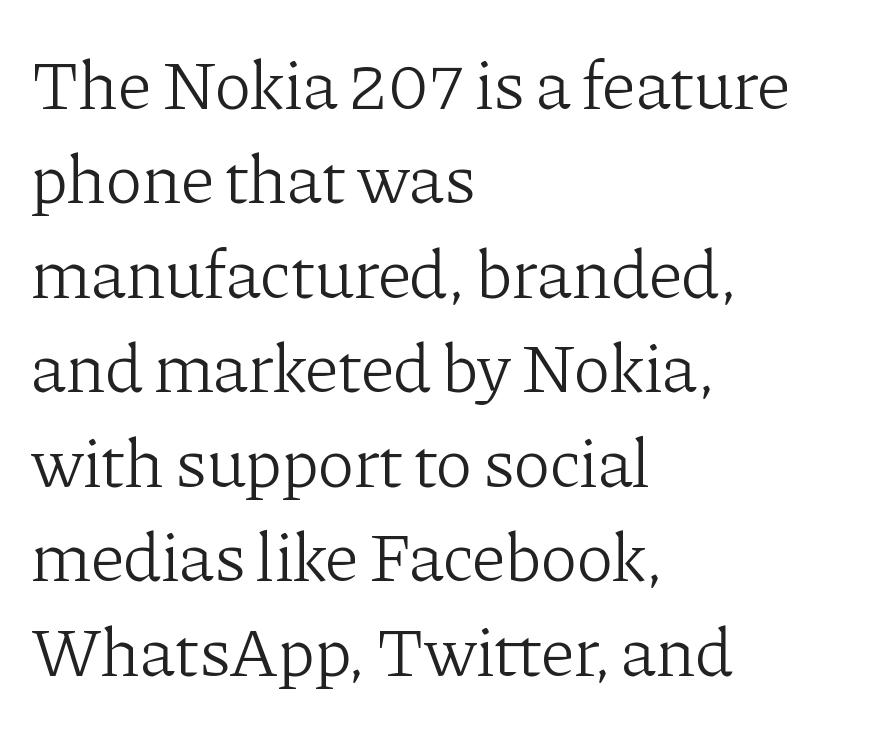
Q: Is the text bold? A: No.
Q: Is the text italic (slanted)? A: No, it is upright.
Q: Is the typeface a serif or a sans-serif typeface? A: Serif.
Q: Is the text underlined? A: No.
Q: How is the paragraph aligned? A: Left-aligned.
Q: Is the spacing between letters normal or unusually wide? A: Normal.
Q: Is the spacing between lines tight, normal or loose? A: Normal.
Q: Width (condensed, normal, or wide)? A: Normal.
Q: Stroke contrast? A: Low.
Q: x-height? A: Medium.
Q: Monospaced? A: No.
